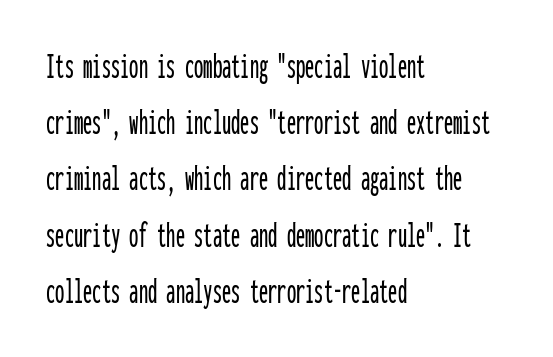
Compared with typical body copy, the letter spacing here is the same. Reading down the column, the eye jumps a familiar distance to each next line. No feet cap the strokes, marking this as sans-serif type. Posture: upright roman. A typesetter would call this monospace, since all characters share one set width. The lines are quadded left.
